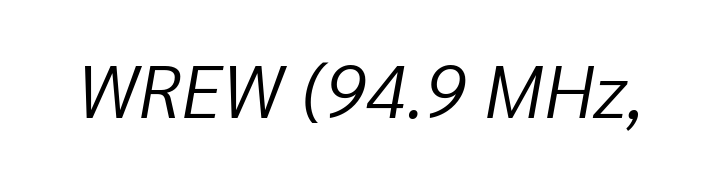
The image shows 75 px light type, italic (leaning right); set normal letter spacing, not underlined; low stroke contrast and a medium x-height.
